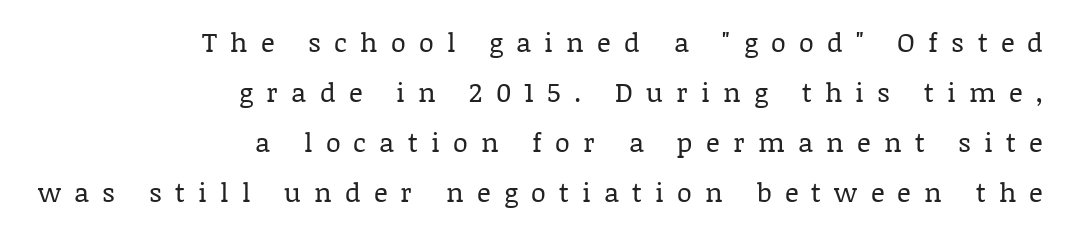
The image shows 27 px text type, upright; set right-aligned, line spacing 1.85x, unusually wide letter spacing (+0.49 em), not underlined.
